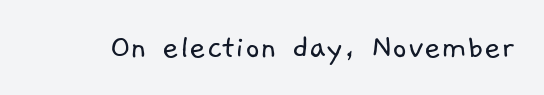
The image shows 36 px light sans-serif type; set normal letter spacing, not underlined; low stroke contrast and a medium x-height.
